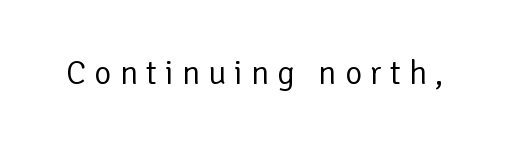
The strokes carry an ordinary text weight at most. The rendering inserts visible extra space after every character. Designer's note — italics off, roman on. Letterform terminals end flat and unadorned throughout the passage. Think of a printed novel: that variable character pitch is what you see here.
